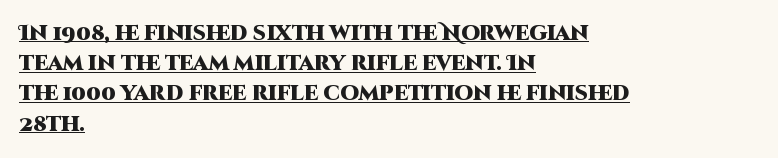
{"italic": "no", "bold": "yes", "underline": "yes", "align": "left", "line_spacing": "normal", "line_spacing_ratio": 1.44, "letter_spacing": "normal", "letter_spacing_em": 0.0, "glyph_px": 21}
